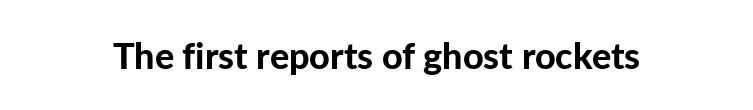
The image shows 36 px bold sans-serif type, upright; set normal letter spacing, not underlined; low stroke contrast and a medium x-height.
